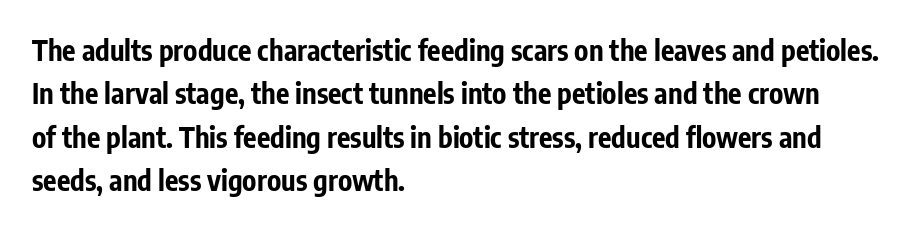
Q: Is the text bold? A: Yes.
Q: Is the text italic (slanted)? A: No, it is upright.
Q: Is the typeface a serif or a sans-serif typeface? A: Sans-serif.
Q: Is the text underlined? A: No.
Q: How is the paragraph aligned? A: Left-aligned.
Q: Is the spacing between letters normal or unusually wide? A: Normal.
Q: Is the spacing between lines tight, normal or loose? A: Normal.
Q: Width (condensed, normal, or wide)? A: Condensed.
Q: Stroke contrast? A: Low.
Q: x-height? A: Medium.
Q: Monospaced? A: No.
